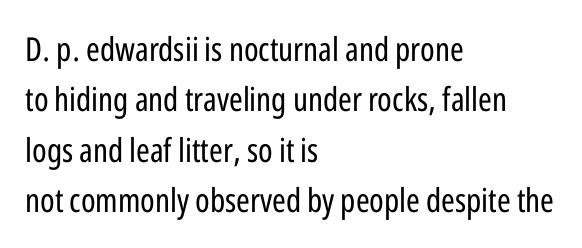
{"serif": "no", "italic": "no", "bold": "no", "weight": "regular", "width": "condensed", "stroke_contrast": "low", "x_height": "medium", "monospaced": "no", "underline": "no", "align": "left", "line_spacing": "normal", "line_spacing_ratio": 1.53, "letter_spacing": "normal", "letter_spacing_em": 0.0, "glyph_px": 33}
